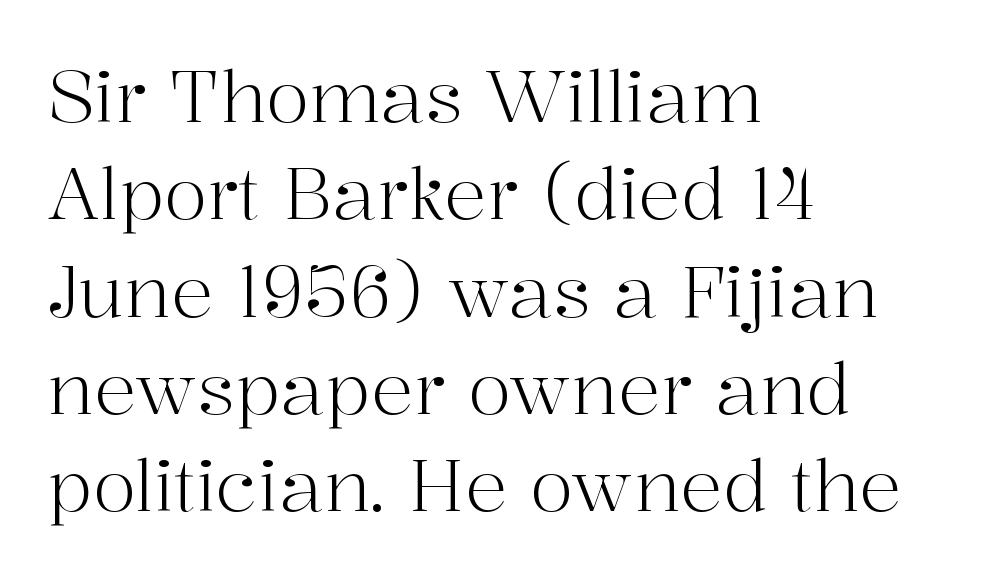
The image shows 71 px light serif type, upright; set left-aligned, normal line spacing (1.37x), normal letter spacing, not underlined; high stroke contrast and a medium x-height.
